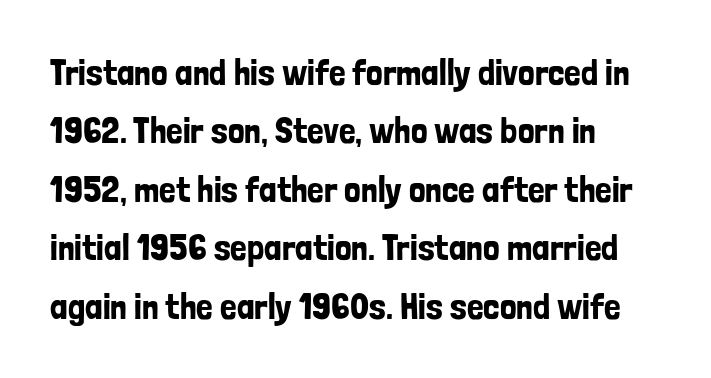
Q: Is the text italic (slanted)? A: No, it is upright.
Q: Is the typeface a serif or a sans-serif typeface? A: Sans-serif.
Q: Is the text underlined? A: No.
Q: How is the paragraph aligned? A: Left-aligned.
Q: Is the spacing between letters normal or unusually wide? A: Normal.
Q: Is the spacing between lines tight, normal or loose? A: Normal.
Q: Width (condensed, normal, or wide)? A: Condensed.
Q: Stroke contrast? A: Low.
Q: x-height? A: Medium.
Q: Monospaced? A: No.
